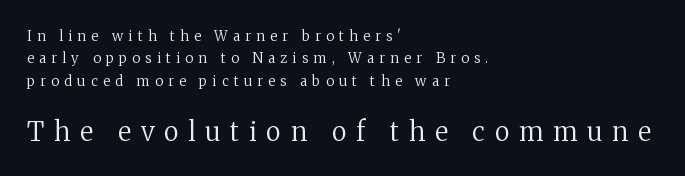
Q: Is the text bold? A: No.
Q: Is the text italic (slanted)? A: No, it is upright.
Q: Is the text underlined? A: No.
Q: How is the paragraph aligned? A: Left-aligned.
Q: Is the spacing between letters normal or unusually wide? A: Unusually wide.
Q: Is the spacing between lines tight, normal or loose? A: Normal.
Q: Which block of text is set in a larger size, the first (top) or the second (bottom)? A: The second (bottom) one.
